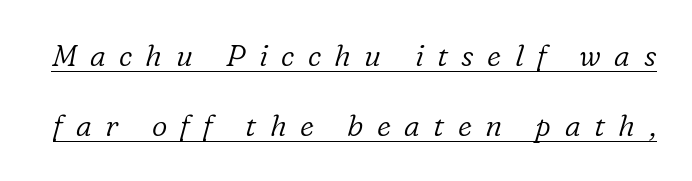
{"serif": "yes", "italic": "yes", "lean": "right", "slant_degrees": 16, "bold": "no", "weight": "light", "width": "normal", "stroke_contrast": "low", "x_height": "medium", "monospaced": "no", "underline": "yes", "line_spacing": "loose", "line_spacing_ratio": 2.34, "letter_spacing": "wide", "letter_spacing_em": 0.45, "glyph_px": 30}
